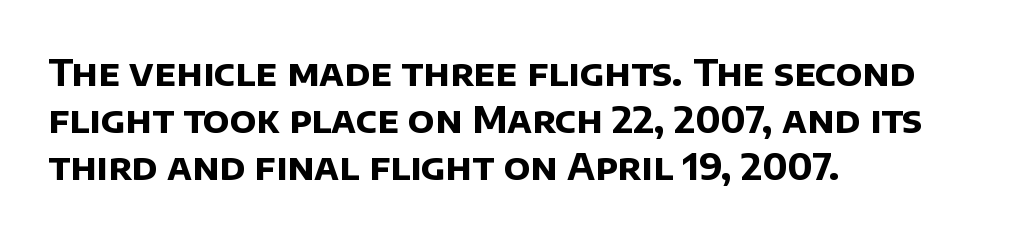
Type without underlining. The passage shown stacks its lines at a standard gap. Inter-character spacing is left at the font's built-in metrics. A classic flush-left, rag-right setting is used for this passage. Is the type bold? Yes — the strokes are clearly thick and heavy.
